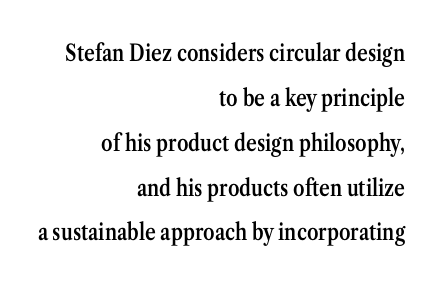
The image shows 23 px text type, upright; set right-aligned, loose line spacing (1.95x), normal letter spacing, not underlined.
